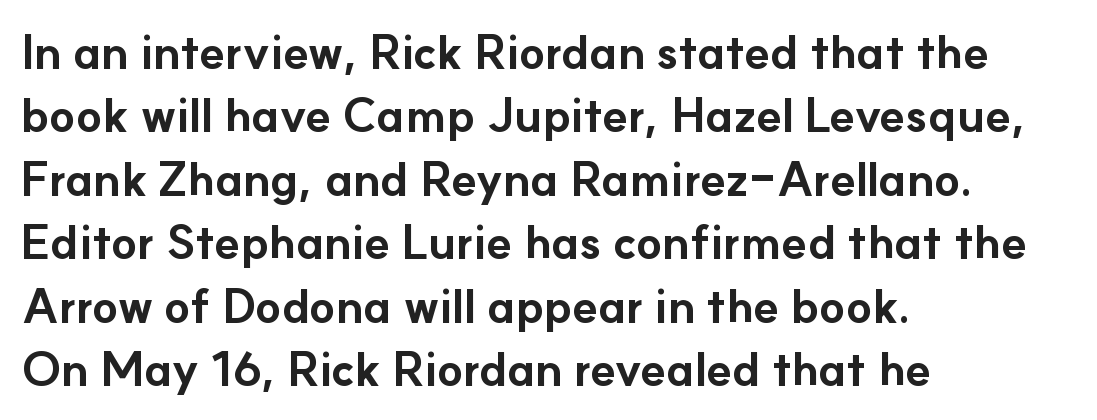
The passage is arranged the way most books set body copy — flush left. What stands out about the letter spacing? Nothing — it is the standard amount. Summary of vertical rhythm: regular, with standard interline spacing. Each glyph is drawn with heavy, bold strokes. Is this a sans? Yes — the strokes have no serifs.
